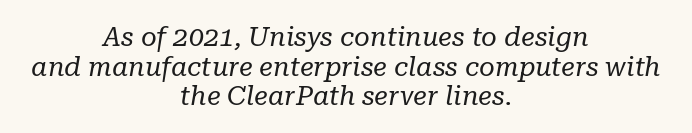
Q: Is the text bold? A: No.
Q: Is the text italic (slanted)? A: Yes, it leans right by about 10 degrees.
Q: Is the text underlined? A: No.
Q: How is the paragraph aligned? A: Centered.
Q: Is the spacing between letters normal or unusually wide? A: Normal.
Q: Is the spacing between lines tight, normal or loose? A: Tight.
